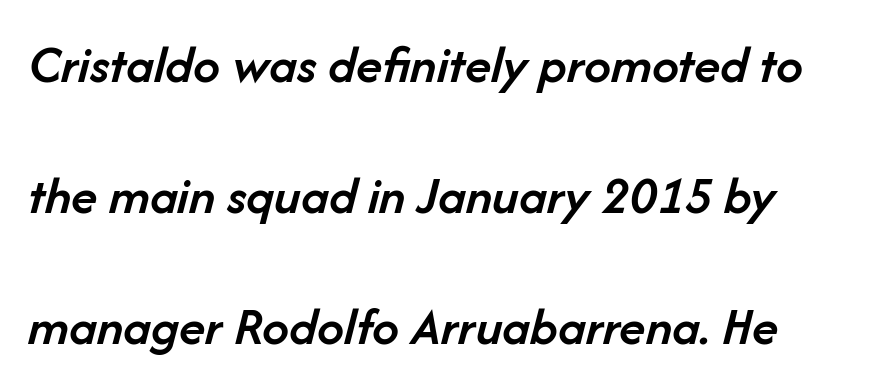
{"italic": "yes", "lean": "right", "slant_degrees": 14, "bold": "semi", "weight": "semibold", "width": "normal", "stroke_contrast": "low", "x_height": "medium", "monospaced": "no", "underline": "no", "line_spacing": "loose", "line_spacing_ratio": 2.43, "letter_spacing": "normal", "letter_spacing_em": 0.0, "glyph_px": 54}
